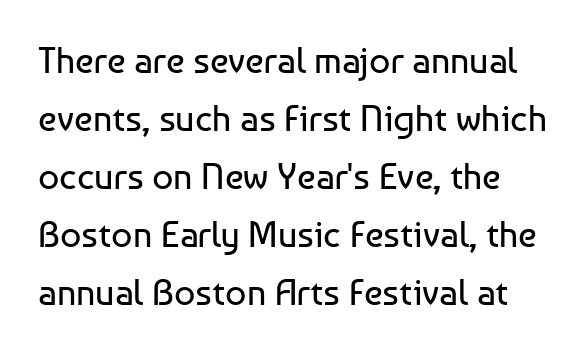
The image shows 37 px regular-weight sans-serif type, upright; set normal line spacing (1.57x), normal letter spacing, not underlined; low stroke contrast and a medium x-height.
